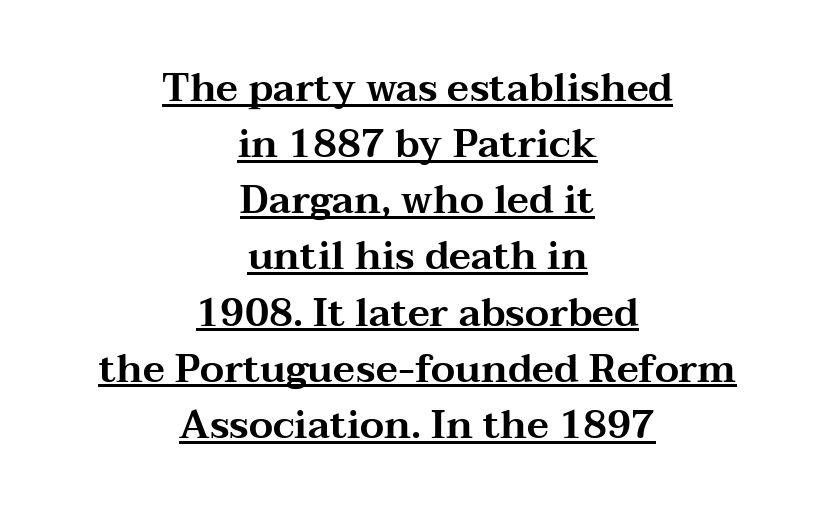
The image shows 39 px wide serif type, upright; set centered, normal line spacing (1.44x), normal letter spacing, underlined; medium stroke contrast and a medium x-height.
